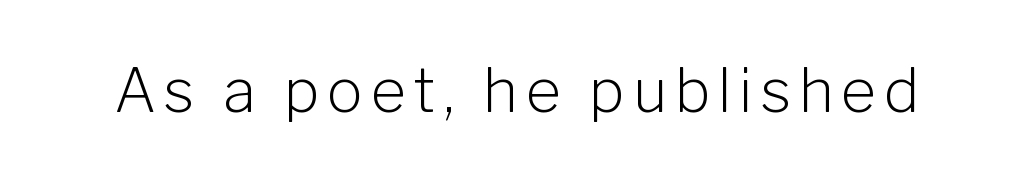
{"serif": "no", "italic": "no", "bold": "no", "weight": "light", "width": "normal", "stroke_contrast": "low", "x_height": "medium", "monospaced": "no", "underline": "no", "glyph_px": 60}
